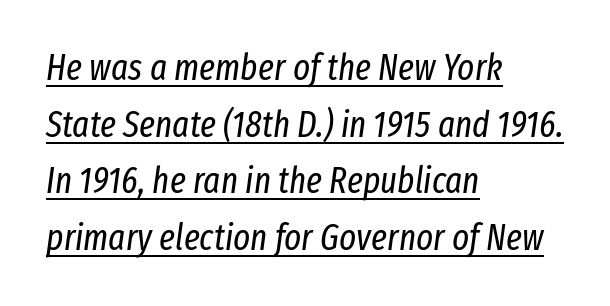
{"italic": "yes", "lean": "right", "slant_degrees": 8, "bold": "no", "weight": "regular", "width": "condensed", "stroke_contrast": "low", "x_height": "medium", "monospaced": "no", "underline": "yes", "align": "left", "line_spacing": "normal", "line_spacing_ratio": 1.57, "letter_spacing": "normal", "letter_spacing_em": 0.0, "glyph_px": 36}
